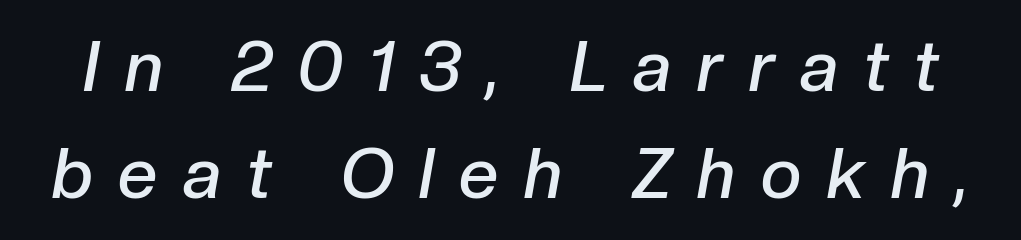
Q: Is the text bold? A: Semi-bold.
Q: Is the text italic (slanted)? A: Yes, it leans right by about 10 degrees.
Q: Is the text underlined? A: No.
Q: Is the spacing between letters normal or unusually wide? A: Unusually wide.
Q: Is the spacing between lines tight, normal or loose? A: Normal.
Q: Width (condensed, normal, or wide)? A: Normal.
Q: Stroke contrast? A: Low.
Q: x-height? A: Medium.
Q: Monospaced? A: No.
